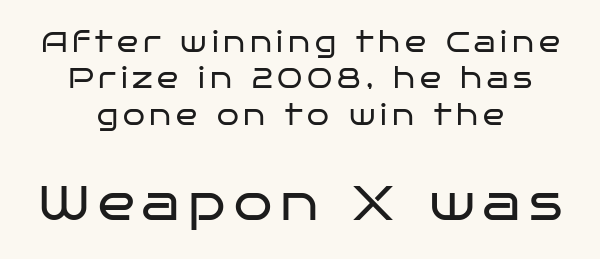
Q: Is the text bold? A: No.
Q: Is the text italic (slanted)? A: No, it is upright.
Q: Is the typeface a serif or a sans-serif typeface? A: Sans-serif.
Q: Is the text underlined? A: No.
Q: How is the paragraph aligned? A: Centered.
Q: Is the spacing between lines tight, normal or loose? A: Normal.
Q: Which block of text is set in a larger size, the first (top) or the second (bottom)? A: The second (bottom) one.
Q: Width (condensed, normal, or wide)? A: Wide.
Q: Stroke contrast? A: Low.
Q: x-height? A: Large.
Q: Monospaced? A: No.
